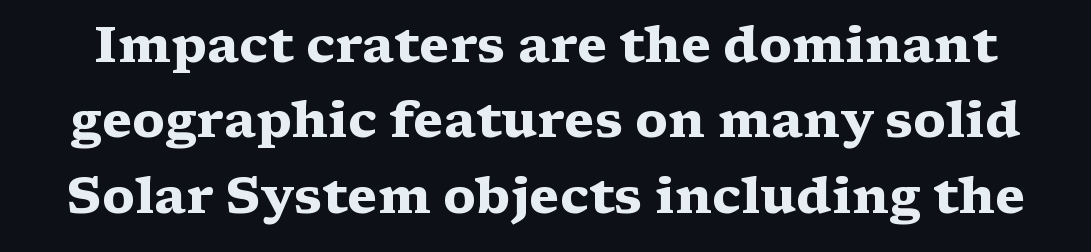
Q: Is the text bold? A: Yes.
Q: Is the text italic (slanted)? A: No, it is upright.
Q: Is the typeface a serif or a sans-serif typeface? A: Serif.
Q: Is the text underlined? A: No.
Q: Is the spacing between letters normal or unusually wide? A: Normal.
Q: Is the spacing between lines tight, normal or loose? A: Normal.
Q: Width (condensed, normal, or wide)? A: Wide.
Q: Stroke contrast? A: Medium.
Q: x-height? A: Medium.
Q: Monospaced? A: No.
